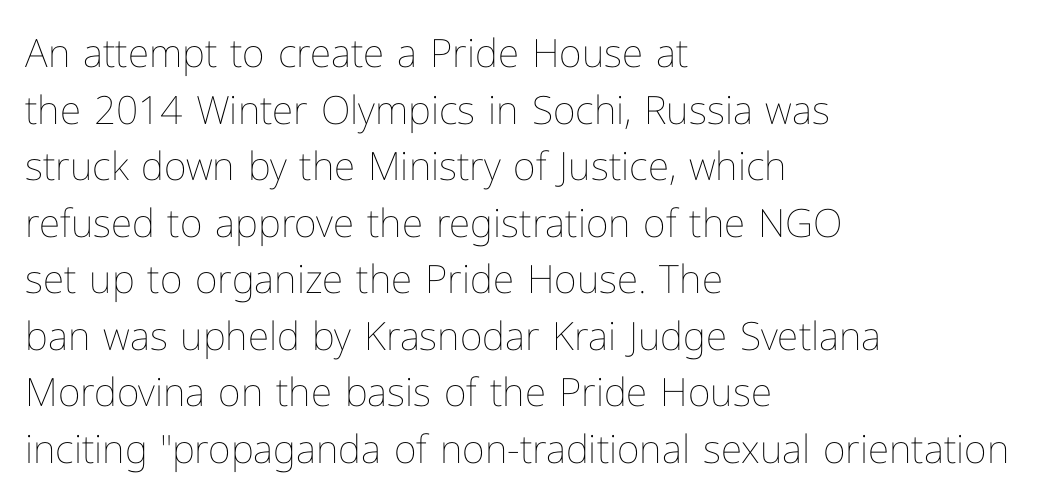
The image shows 39 px thin type, upright; set left-aligned, normal line spacing (1.45x), normal letter spacing, not underlined; low stroke contrast and a medium x-height.
